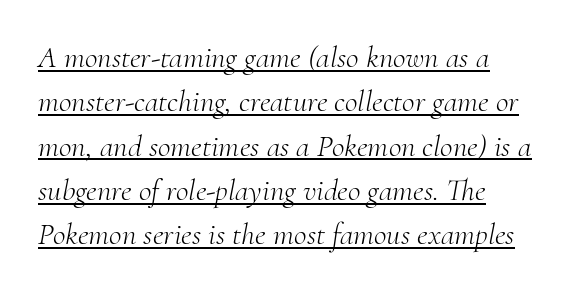
{"serif": "yes", "italic": "yes", "lean": "right", "slant_degrees": 10, "bold": "no", "weight": "light", "width": "normal", "stroke_contrast": "medium", "x_height": "small", "monospaced": "no", "underline": "yes", "align": "left", "line_spacing": "normal", "line_spacing_ratio": 1.43, "letter_spacing": "normal", "letter_spacing_em": 0.0, "glyph_px": 31}
